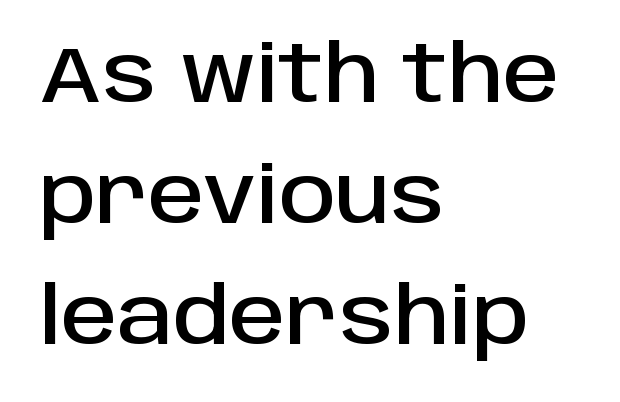
The text was rendered using a sans face with plain stroke endings. A classic flush-left, rag-right setting is used for this passage. Descenders are the only things crossing below the line. Words appear dense and cohesive because spacing is normal. Quick note: interline space is typical. The lettering holds an erect, upright posture throughout.
